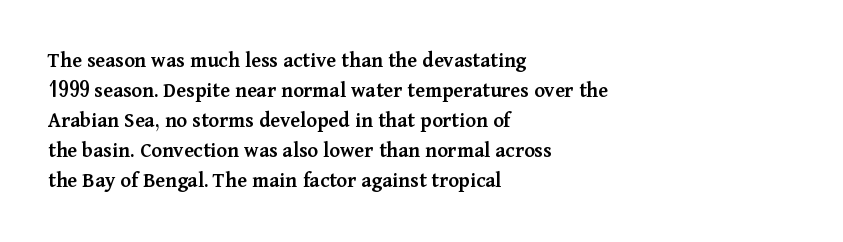
{"italic": "no", "bold": "semi", "underline": "no", "align": "left", "line_spacing": "normal", "line_spacing_ratio": 1.36, "letter_spacing": "normal", "letter_spacing_em": 0.0, "glyph_px": 22}
